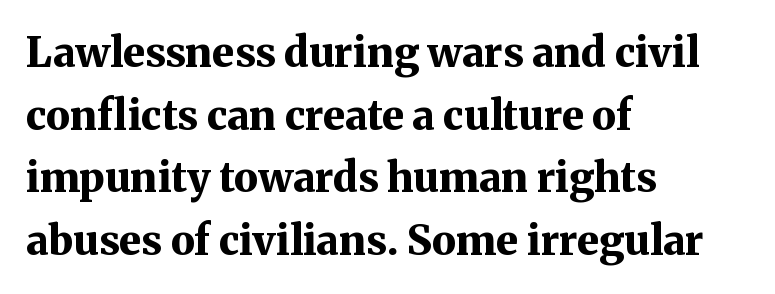
{"serif": "yes", "italic": "no", "bold": "yes", "weight": "bold", "width": "normal", "stroke_contrast": "medium", "x_height": "medium", "monospaced": "no", "underline": "no", "align": "left", "line_spacing": "normal", "line_spacing_ratio": 1.53, "letter_spacing": "normal", "letter_spacing_em": 0.0, "glyph_px": 41}
